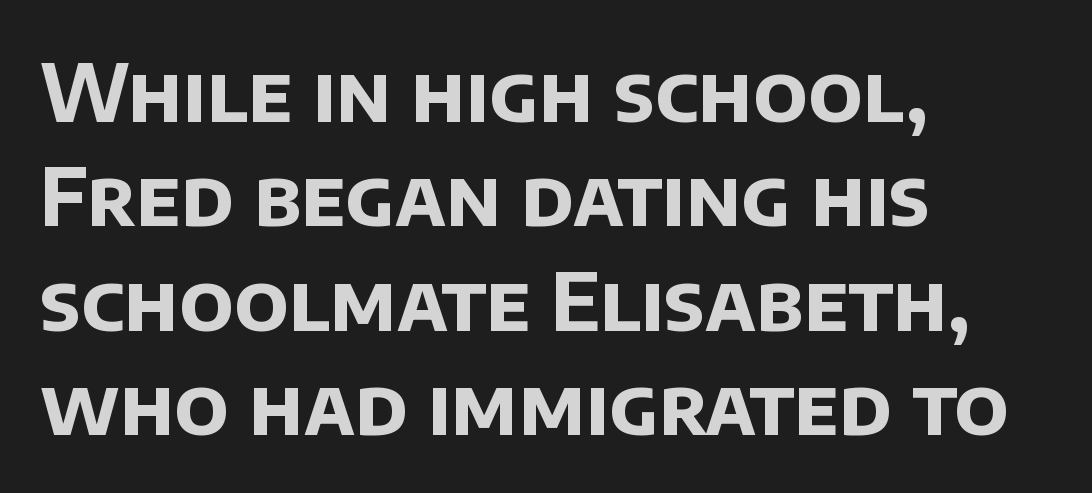
The image shows 79 px bold sans-serif type; set left-aligned, normal line spacing (1.32x), normal letter spacing, not underlined; low stroke contrast and a large x-height.
